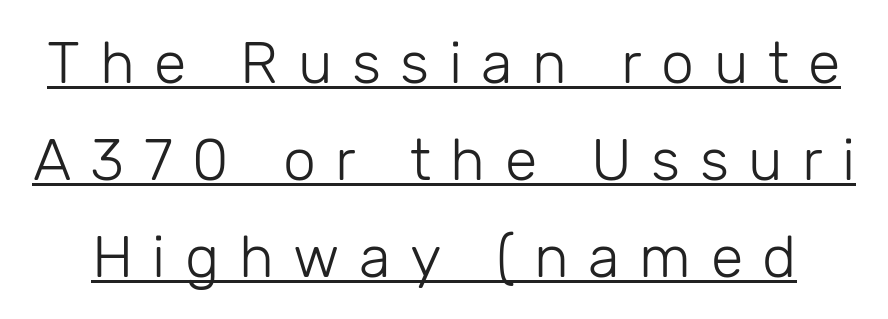
This sample uses an upright cut, with every glyph sitting square on the baseline. Tracking value appears strongly positive — letters spread wide. The face used here is a sans, in the tradition of grotesques and geometrics. Regular leading. Proportional: the letters do not fall into vertical columns.
